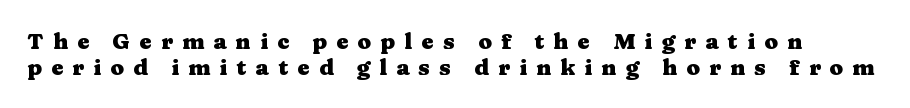
Q: Is the text bold? A: Yes.
Q: Is the text italic (slanted)? A: No, it is upright.
Q: Is the text underlined? A: No.
Q: Is the spacing between letters normal or unusually wide? A: Unusually wide.
